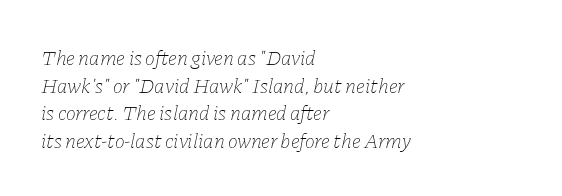
The image shows 21 px text type, italic (leaning right); set left-aligned, normal line spacing (1.31x), normal letter spacing, not underlined.
